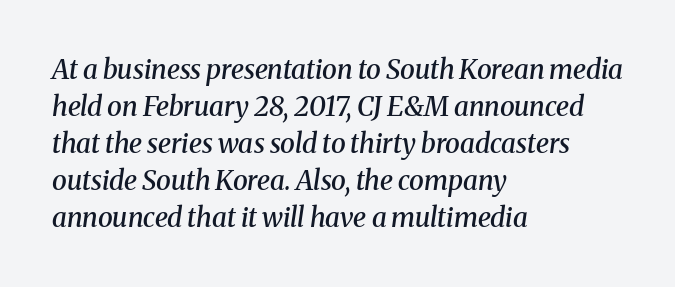
Horizontal bands of white between lines are of average thickness. Look at the tracking — it's just the regular setting, nothing added. Line beginnings align vertically; line endings do not. Just letters on the line, the space beneath them empty.
